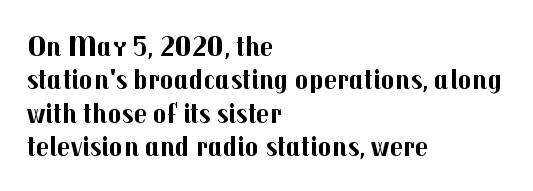
The image shows 29 px bold sans-serif type, upright; set left-aligned, tight line spacing (1.15x), normal letter spacing, not underlined; medium stroke contrast and a medium x-height.
